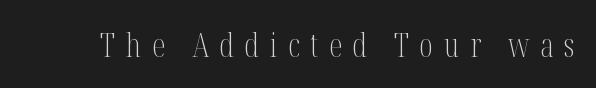
Stem width sits at or under what a default text font uses. Glance below the letters and you will spot only blank space. In terms of posture, this sample is upright. Each letter's strokes conclude with small projecting serifs. The rendering uses natural spacing where letterforms have individual widths. Letter spacing: wide.
